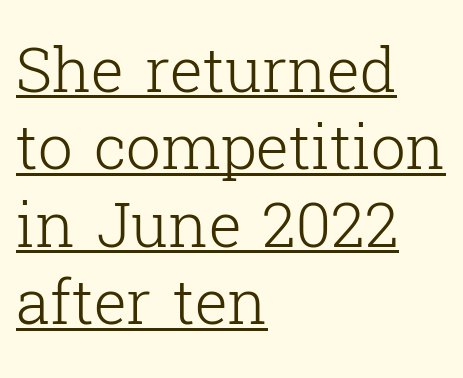
{"serif": "yes", "italic": "no", "bold": "no", "weight": "light", "width": "normal", "stroke_contrast": "low", "x_height": "medium", "monospaced": "no", "underline": "yes", "align": "left", "line_spacing": "normal", "line_spacing_ratio": 1.25, "letter_spacing": "normal", "letter_spacing_em": 0.0, "glyph_px": 62}
